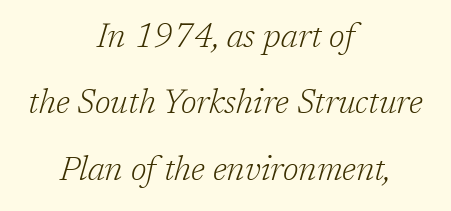
The image shows 33 px light serif type, italic (leaning right); set centered, loose line spacing (2.01x), normal letter spacing, not underlined; low stroke contrast and a medium x-height.
